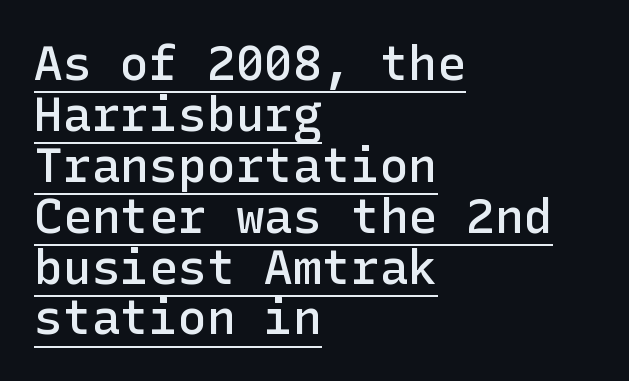
{"serif": "no", "italic": "no", "bold": "semi", "weight": "semibold", "width": "normal", "stroke_contrast": "low", "x_height": "medium", "underline": "yes", "align": "left", "line_spacing": "tight", "line_spacing_ratio": 1.06, "letter_spacing": "normal", "letter_spacing_em": 0.0, "glyph_px": 48}
